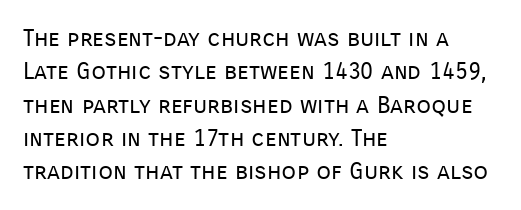
Q: Is the text bold? A: No.
Q: Is the text italic (slanted)? A: No, it is upright.
Q: Is the text underlined? A: No.
Q: How is the paragraph aligned? A: Left-aligned.
Q: Is the spacing between letters normal or unusually wide? A: Normal.
Q: Is the spacing between lines tight, normal or loose? A: Normal.
